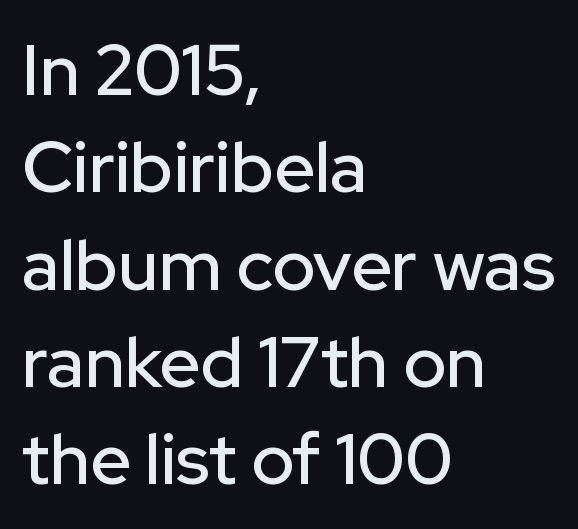
The foot of each line stays bare and open. Stroke terminals: plain, sans-serif. This sample uses an upright cut, with every glyph sitting square on the baseline. The gaps between neighbouring characters are ordinary and unremarkable. Character widths vary here, with narrow letters taking less room than wide ones. If you drew a ruler down the left edge, every line would touch it.
